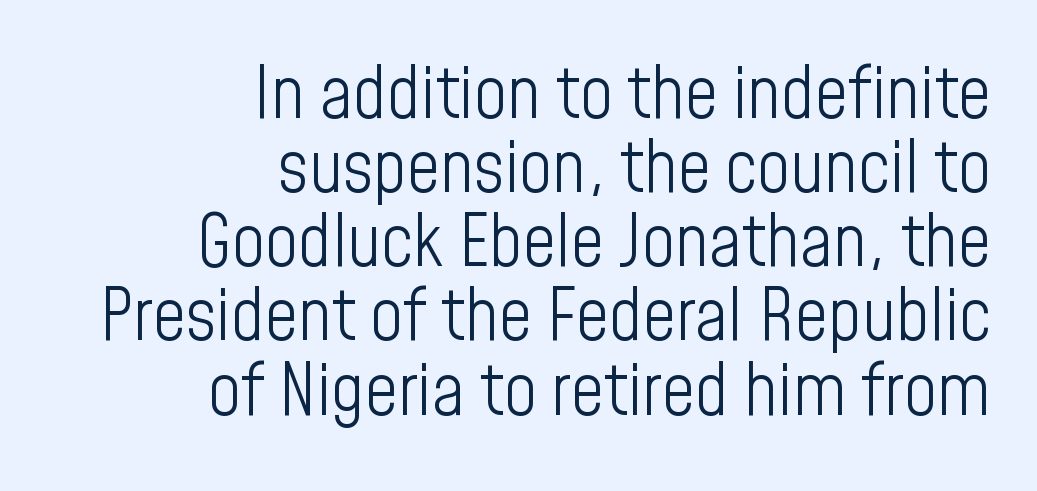
The face used here is rendered with its standard letterfit. Weight: in the light-to-regular range. The typeface chosen for these lines omits serifs. Vertical strokes here are truly vertical. The paragraph shown leans on its right margin.
